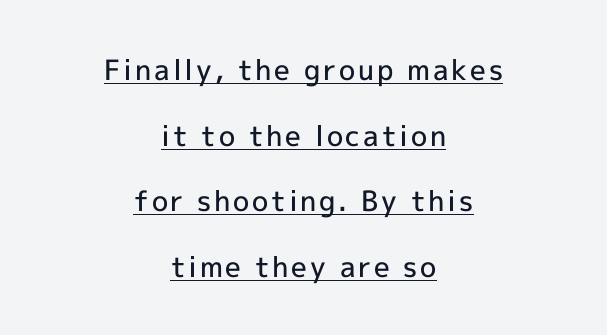
Q: Is the text bold? A: Semi-bold.
Q: Is the text italic (slanted)? A: No, it is upright.
Q: Is the typeface a serif or a sans-serif typeface? A: Sans-serif.
Q: Is the text underlined? A: Yes.
Q: How is the paragraph aligned? A: Centered.
Q: Is the spacing between lines tight, normal or loose? A: Loose.
Q: Width (condensed, normal, or wide)? A: Normal.
Q: x-height? A: Medium.
Q: Monospaced? A: No.
